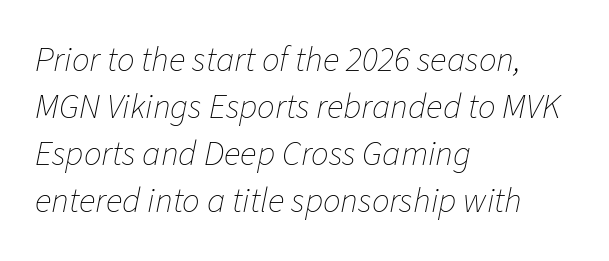
The block of text has a typical density, with ordinary space between rows. Glance below the letters and you will spot only blank space. You could not count columns in this text — the font is proportionally spaced. The font's italic variant was chosen for this text. Heft: none added — not bold. Typeset ragged right — the left edge is the straight one.
